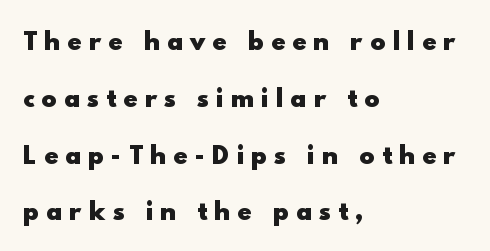
{"italic": "no", "bold": "yes", "underline": "no", "align": "left", "line_spacing": "loose", "line_spacing_ratio": 2.47, "letter_spacing": "wide", "letter_spacing_em": 0.33, "glyph_px": 23}
